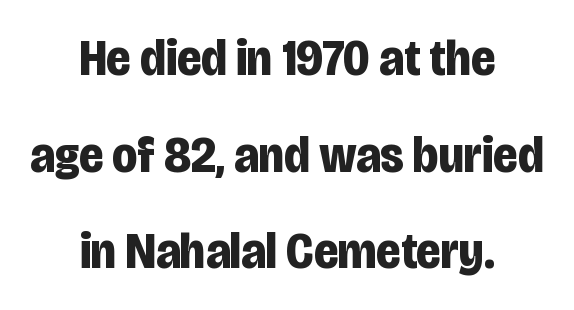
Ascenders rise straight up at ninety degrees. Think of a printed novel: that variable character pitch is what you see here. Heft: maximum for text — a bold. Quick note: underline off.
